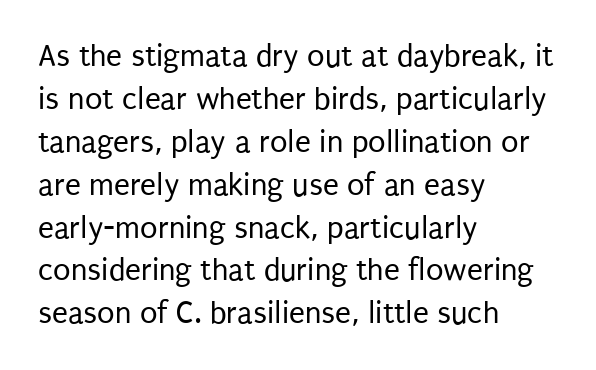
Q: Is the text bold? A: No.
Q: Is the text italic (slanted)? A: No, it is upright.
Q: Is the typeface a serif or a sans-serif typeface? A: Sans-serif.
Q: Is the text underlined? A: No.
Q: How is the paragraph aligned? A: Left-aligned.
Q: Is the spacing between letters normal or unusually wide? A: Normal.
Q: Is the spacing between lines tight, normal or loose? A: Normal.
Q: Width (condensed, normal, or wide)? A: Condensed.
Q: Stroke contrast? A: Low.
Q: x-height? A: Large.
Q: Monospaced? A: No.
